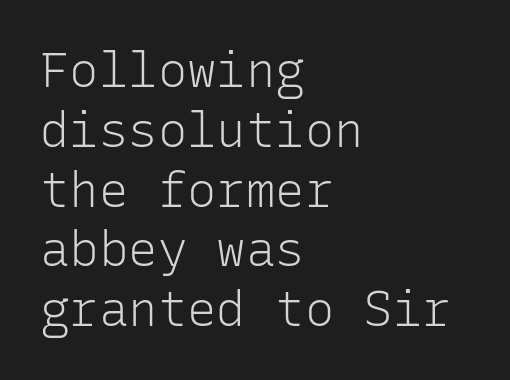
{"serif": "no", "italic": "no", "bold": "no", "weight": "light", "width": "normal", "stroke_contrast": "low", "x_height": "medium", "monospaced": "yes", "underline": "no", "align": "left", "line_spacing_ratio": 1.22, "letter_spacing": "normal", "letter_spacing_em": 0.0, "glyph_px": 49}
